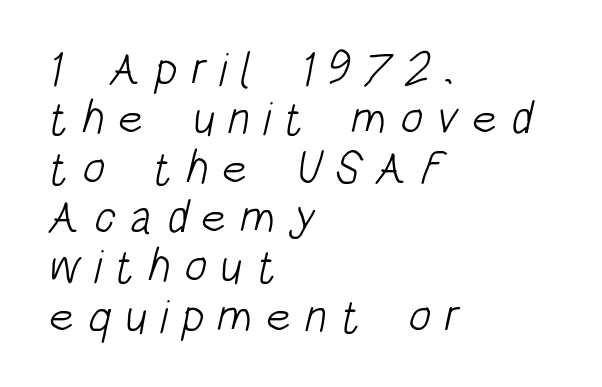
Q: Is the text bold? A: No.
Q: Is the typeface a serif or a sans-serif typeface? A: Sans-serif.
Q: Is the text underlined? A: No.
Q: How is the paragraph aligned? A: Left-aligned.
Q: Is the spacing between letters normal or unusually wide? A: Unusually wide.
Q: Is the spacing between lines tight, normal or loose? A: Tight.
Q: Width (condensed, normal, or wide)? A: Condensed.
Q: Stroke contrast? A: Low.
Q: x-height? A: Large.
Q: Monospaced? A: No.
